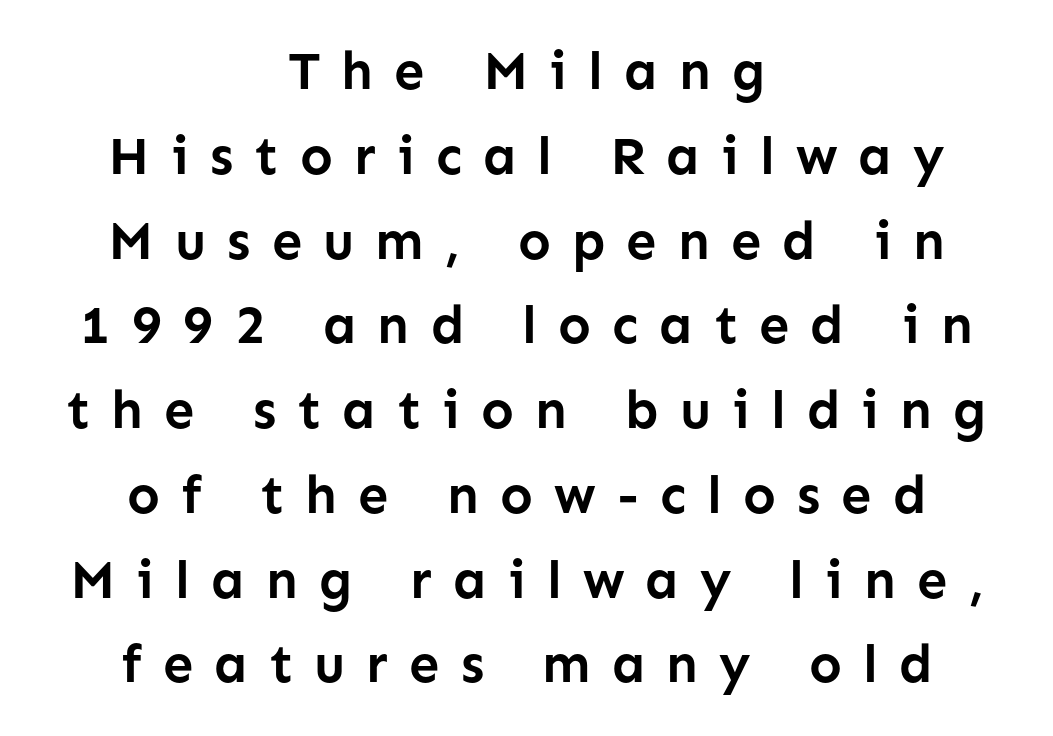
Q: Is the text bold? A: Yes.
Q: Is the text italic (slanted)? A: No, it is upright.
Q: Is the typeface a serif or a sans-serif typeface? A: Sans-serif.
Q: Is the text underlined? A: No.
Q: How is the paragraph aligned? A: Centered.
Q: Is the spacing between letters normal or unusually wide? A: Unusually wide.
Q: Is the spacing between lines tight, normal or loose? A: Normal.
Q: Width (condensed, normal, or wide)? A: Normal.
Q: Stroke contrast? A: Low.
Q: x-height? A: Medium.
Q: Monospaced? A: No.
